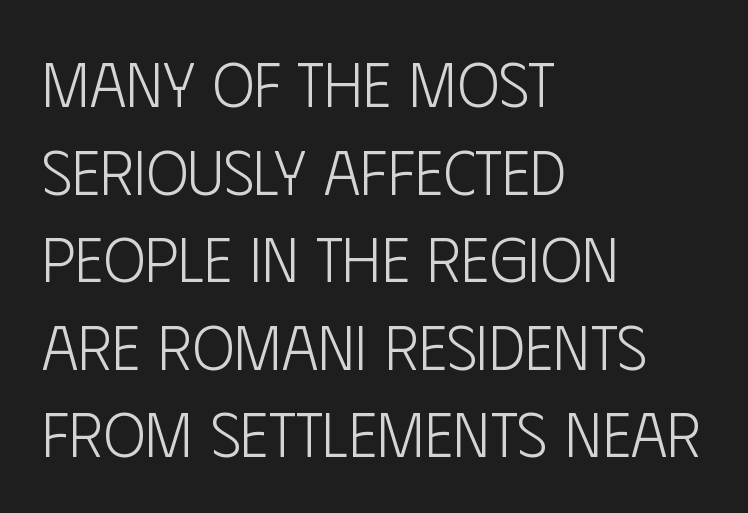
The space beneath each line is pristine and unruled. Think standard paragraph weight, or any step lighter than that. This is roman type, the default non-slanted kind. Look at the tracking — it's just the regular setting, nothing added. I'd call this a sans setting — the letters go barefoot. This block has exactly the height ordinary leading produces.
